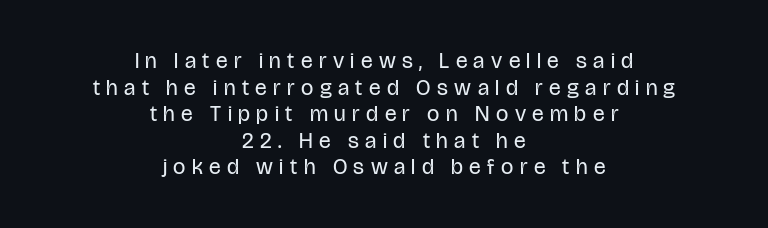
Q: Is the text bold? A: No.
Q: Is the text italic (slanted)? A: No, it is upright.
Q: Is the text underlined? A: No.
Q: How is the paragraph aligned? A: Centered.
Q: Is the spacing between letters normal or unusually wide? A: Unusually wide.
